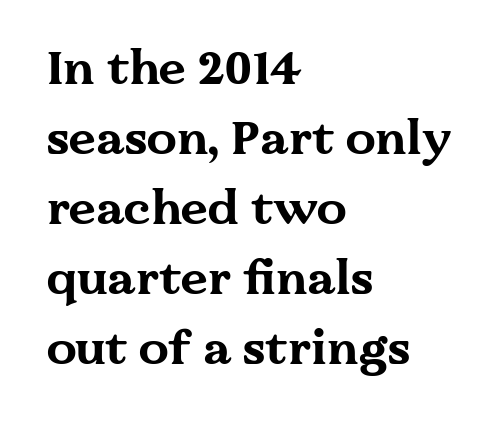
{"serif": "yes", "italic": "no", "bold": "yes", "weight": "bold", "width": "wide", "stroke_contrast": "medium", "x_height": "medium", "monospaced": "no", "underline": "no", "align": "left", "line_spacing": "normal", "line_spacing_ratio": 1.46, "letter_spacing": "normal", "letter_spacing_em": 0.0, "glyph_px": 48}
